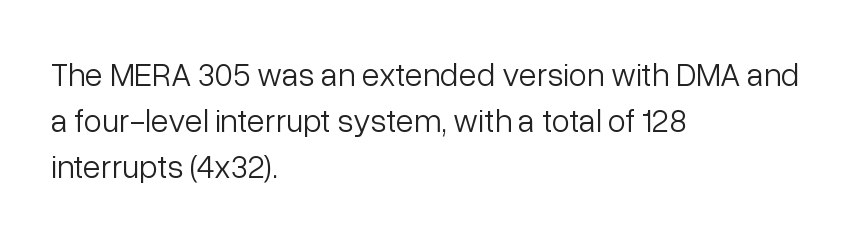
The image shows 33 px light sans-serif type, upright; set left-aligned, normal line spacing (1.4x), normal letter spacing, not underlined; low stroke contrast and a medium x-height.
